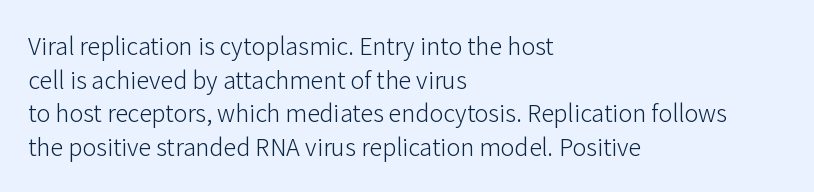
The image shows 26 px text type, upright; set left-aligned, normal line spacing (1.29x), normal letter spacing, not underlined.
